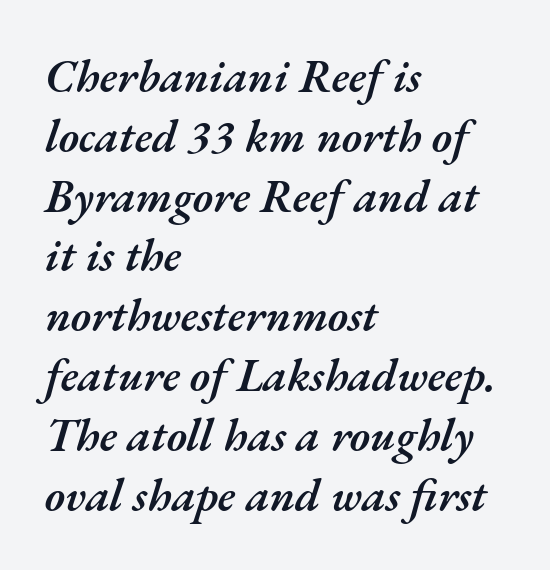
Q: Is the text bold? A: Semi-bold.
Q: Is the text italic (slanted)? A: Yes, it leans right by about 17 degrees.
Q: Is the text underlined? A: No.
Q: How is the paragraph aligned? A: Left-aligned.
Q: Is the spacing between letters normal or unusually wide? A: Normal.
Q: Is the spacing between lines tight, normal or loose? A: Normal.
Q: Width (condensed, normal, or wide)? A: Normal.
Q: Stroke contrast? A: Medium.
Q: x-height? A: Small.
Q: Monospaced? A: No.
